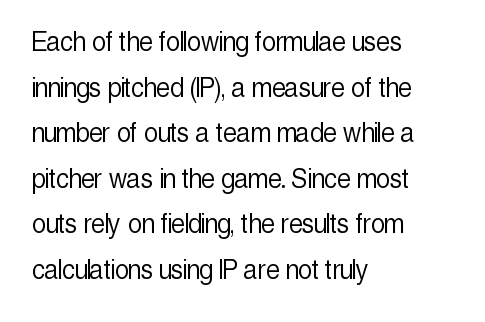
Q: Is the text bold? A: No.
Q: Is the text italic (slanted)? A: No, it is upright.
Q: Is the typeface a serif or a sans-serif typeface? A: Sans-serif.
Q: Is the text underlined? A: No.
Q: How is the paragraph aligned? A: Left-aligned.
Q: Is the spacing between letters normal or unusually wide? A: Normal.
Q: Is the spacing between lines tight, normal or loose? A: Normal.
Q: Width (condensed, normal, or wide)? A: Condensed.
Q: x-height? A: Medium.
Q: Monospaced? A: No.
